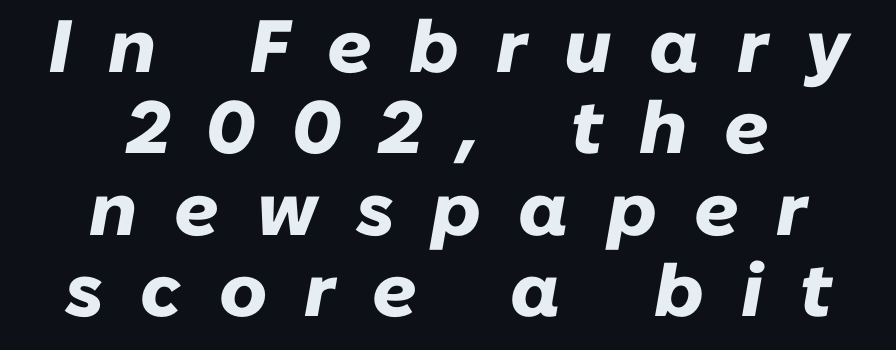
The image shows 74 px heavy type, italic (leaning right); set centered, tight line spacing (1.1x), unusually wide letter spacing (+0.5 em), not underlined; low stroke contrast and a medium x-height.
